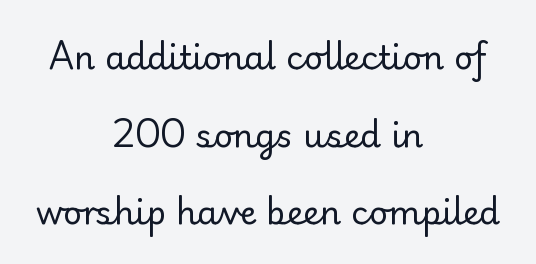
Q: Is the text bold? A: No.
Q: Is the text italic (slanted)? A: No, it is upright.
Q: Is the typeface a serif or a sans-serif typeface? A: Serif.
Q: Is the text underlined? A: No.
Q: How is the paragraph aligned? A: Centered.
Q: Is the spacing between letters normal or unusually wide? A: Normal.
Q: Is the spacing between lines tight, normal or loose? A: Loose.
Q: Width (condensed, normal, or wide)? A: Normal.
Q: Stroke contrast? A: Low.
Q: x-height? A: Small.
Q: Monospaced? A: No.
